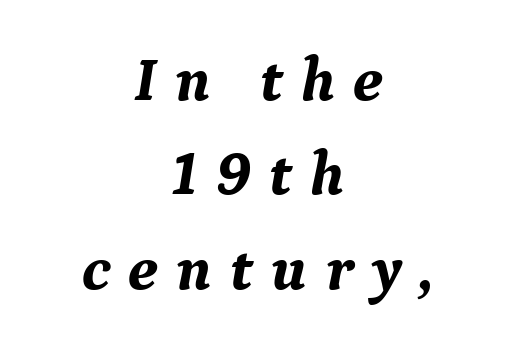
The image shows 63 px bold serif type, italic (leaning right); set centered, normal line spacing (1.5x), unusually wide letter spacing (+0.28 em), not underlined; medium stroke contrast and a medium x-height.
